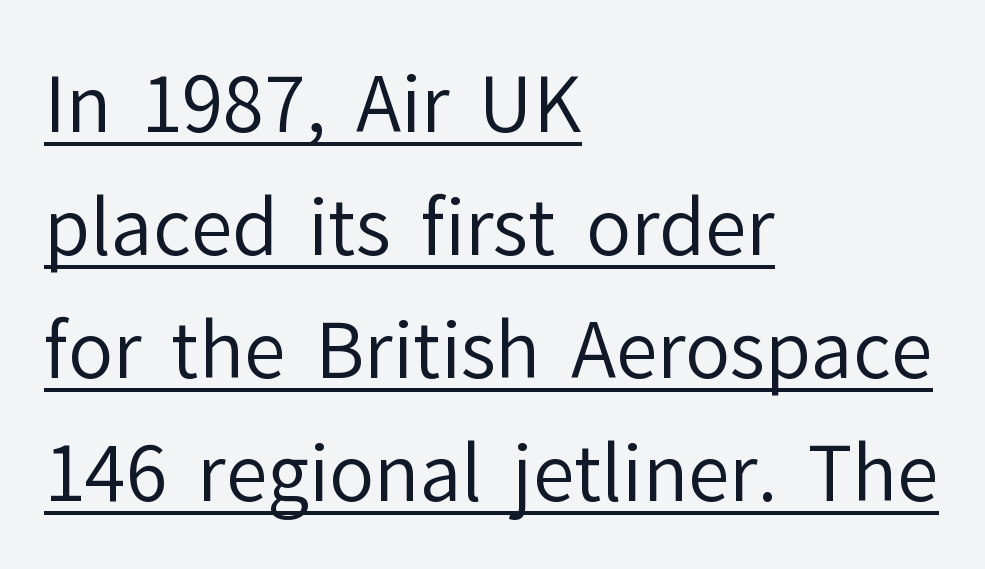
The image shows 75 px regular-weight sans-serif type, upright; set left-aligned, normal line spacing (1.64x), normal letter spacing, underlined; low stroke contrast and a medium x-height.
